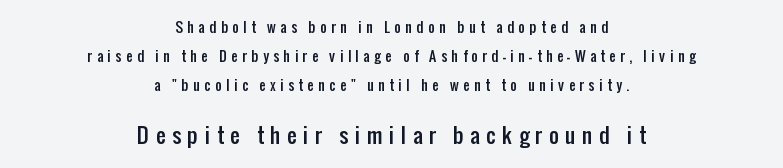
Plain, unruled lines of type. Reading down the column, the eye jumps a long way to each next line. Ascenders rise straight up at ninety degrees. Display-style spreading of the glyphs; the letterfit is very open.
